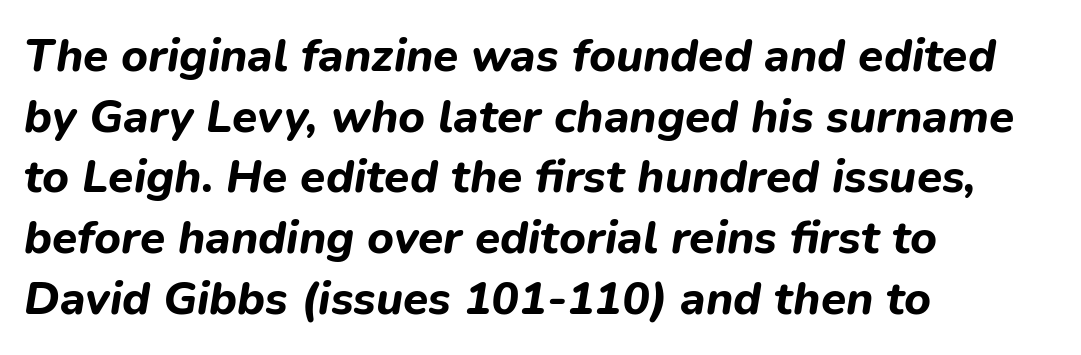
The rendering uses natural spacing where letterforms have individual widths. The letters are bold, with thick, heavy strokes. Vertically, the passage feels balanced, rows spaced as you'd expect. If you drew a ruler down the left edge, every line would touch it.
